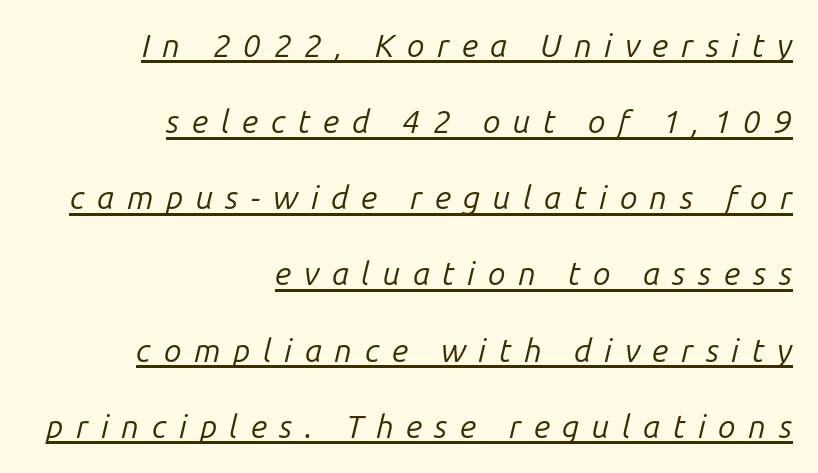
Weight: not bold — regular or lighter. Horizontal alignment here is rightward, an uncommon choice for prose. The sample's only ornament is a line tracing under the words. A great deal of white space separates one row of letters from the next. Would a proofreader flag this as italicized? Yes.
